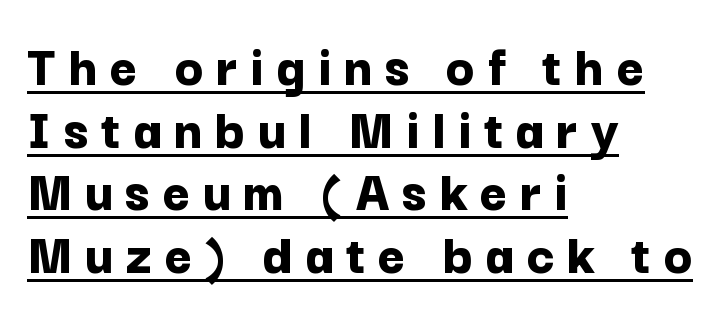
The image shows 59 px bold sans-serif type, upright; set left-aligned, tight line spacing (1.06x), unusually wide letter spacing (+0.21 em), underlined; low stroke contrast and a medium x-height.
